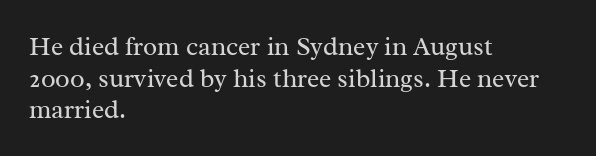
The image shows 26 px text type, upright; set left-aligned, line spacing 1.22x, normal letter spacing, not underlined.
